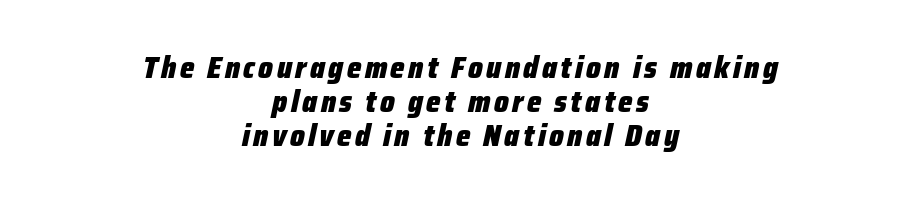
Each new line begins almost immediately beneath the previous one. A clean baseline with only descenders dipping below it. Caption: bold face, heavy strokes. Each letter keeps its own natural width here, so spacing adapts to shape.
